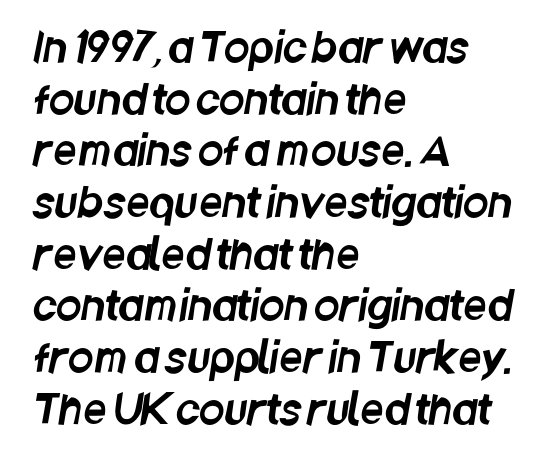
{"serif": "no", "width": "condensed", "stroke_contrast": "low", "x_height": "large", "monospaced": "no", "underline": "no", "align": "left", "line_spacing": "normal", "line_spacing_ratio": 1.26, "letter_spacing": "normal", "letter_spacing_em": 0.0, "glyph_px": 41}
